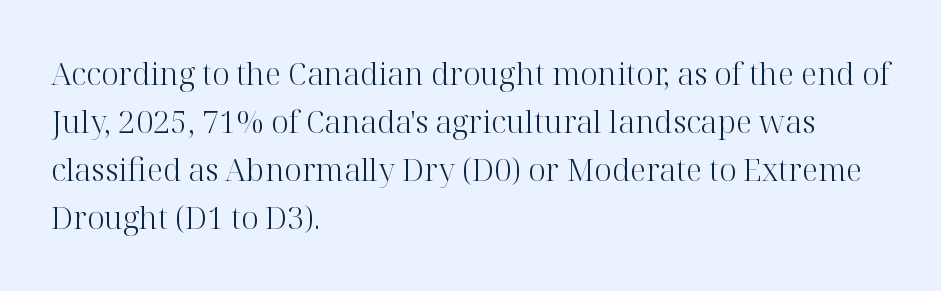
The typesetting does not lean heavy: it is not bold. You can tell from the footed stems that serif type was used. No italicization has been applied; the sample stays upright. Does extra space separate the letters? No, they use regular spacing.
